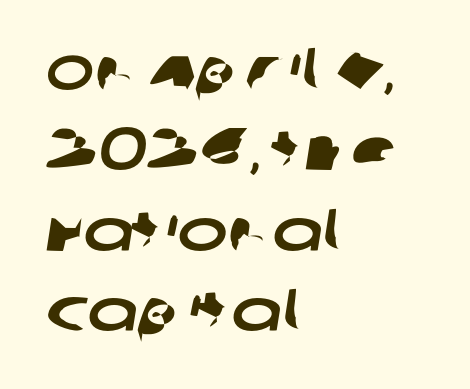
{"serif": "no", "width": "wide", "stroke_contrast": "low", "x_height": "large", "monospaced": "no", "underline": "no", "align": "left", "line_spacing": "normal", "line_spacing_ratio": 1.34, "letter_spacing": "normal", "letter_spacing_em": 0.0, "glyph_px": 60}
